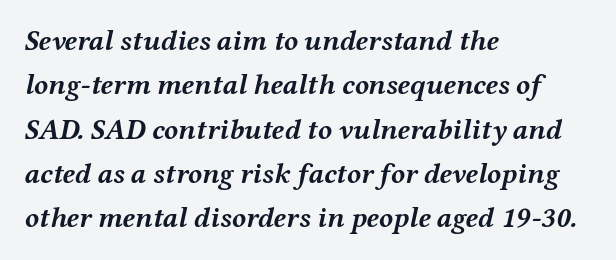
Q: Is the text bold? A: Yes.
Q: Is the text italic (slanted)? A: Yes, it leans right by about 12 degrees.
Q: Is the text underlined? A: No.
Q: How is the paragraph aligned? A: Left-aligned.
Q: Is the spacing between letters normal or unusually wide? A: Normal.
Q: Is the spacing between lines tight, normal or loose? A: Normal.
Q: Width (condensed, normal, or wide)? A: Wide.
Q: Stroke contrast? A: Medium.
Q: x-height? A: Medium.
Q: Monospaced? A: No.
